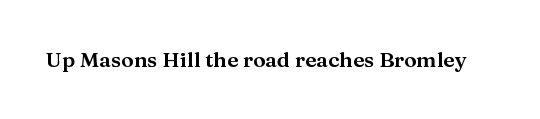
The image shows 21 px text type, upright; set normal letter spacing, not underlined.
